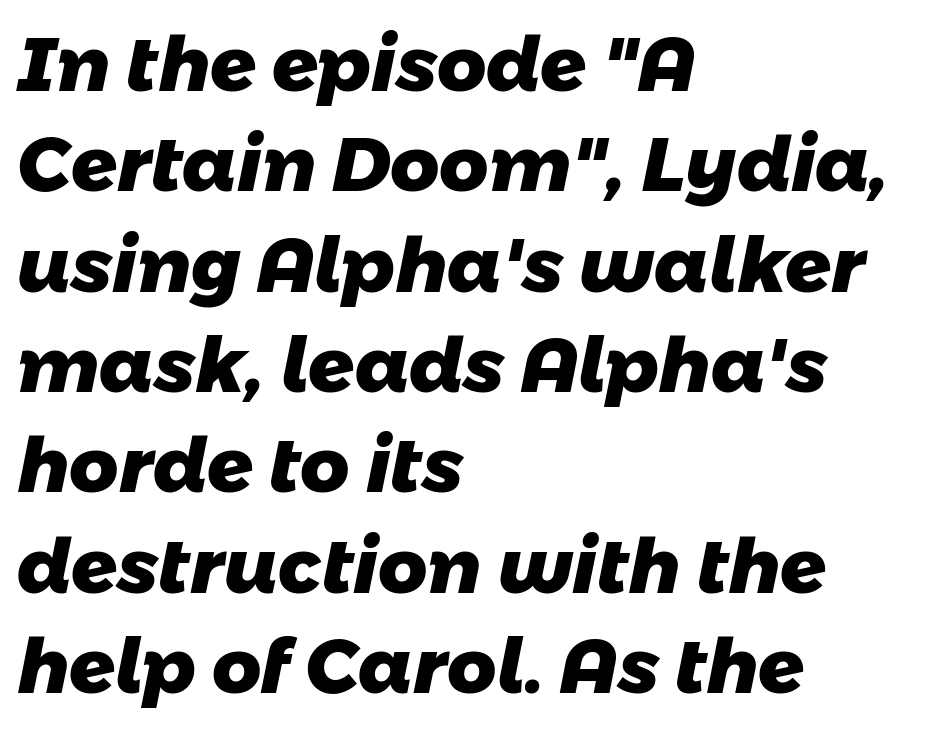
The image shows 76 px heavy sans-serif type; set left-aligned, normal line spacing (1.32x), normal letter spacing, not underlined; low stroke contrast and a medium x-height.
